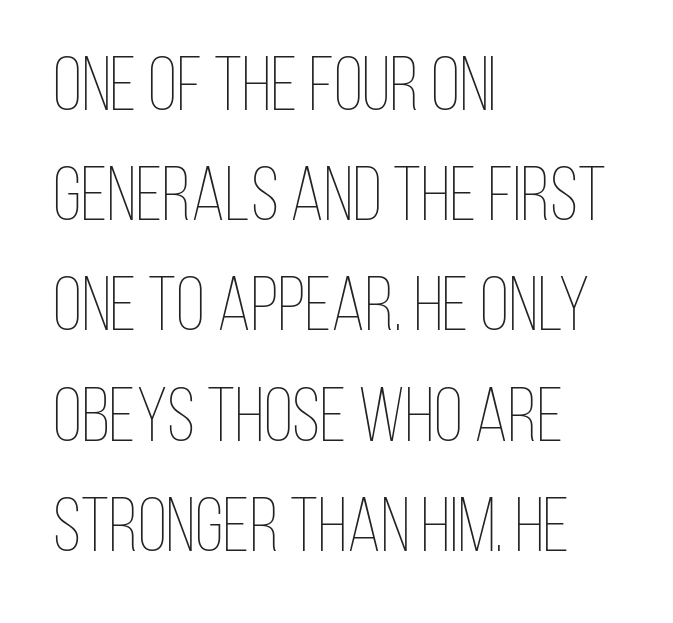
The image shows 76 px thin, condensed type, upright; set left-aligned, normal line spacing (1.45x), normal letter spacing, not underlined; low stroke contrast and a large x-height.
